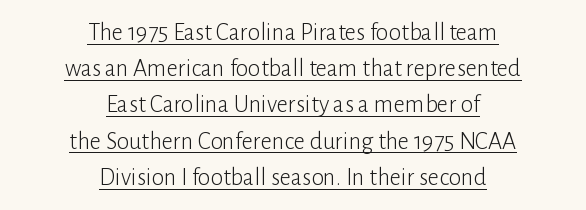
Q: Is the text bold? A: No.
Q: Is the text italic (slanted)? A: No, it is upright.
Q: Is the text underlined? A: Yes.
Q: How is the paragraph aligned? A: Centered.
Q: Is the spacing between letters normal or unusually wide? A: Normal.
Q: Is the spacing between lines tight, normal or loose? A: Normal.
